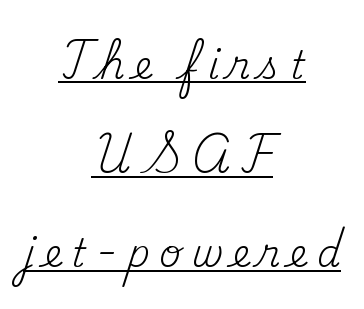
This rendering features underlined lettering. Casual observation: everything's sitting right in the middle. Small tapered or slab feet sit at the stroke ends, so this counts as serif. Summary of vertical rhythm: relaxed, with wide interline spacing. Proportional: the letters do not fall into vertical columns.
